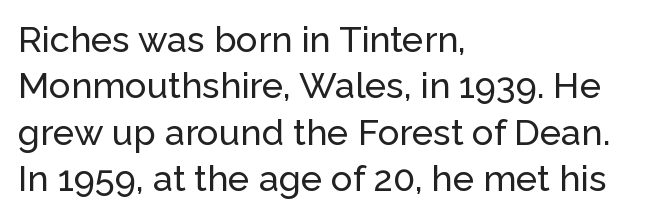
Notice how descenders clear the ascenders below comfortably — that's standard leading. The passage is arranged the way most books set body copy — flush left. Do the letters lean? They stand straight. Observe the ordinary spacing: letters are neighbours, not strangers.
